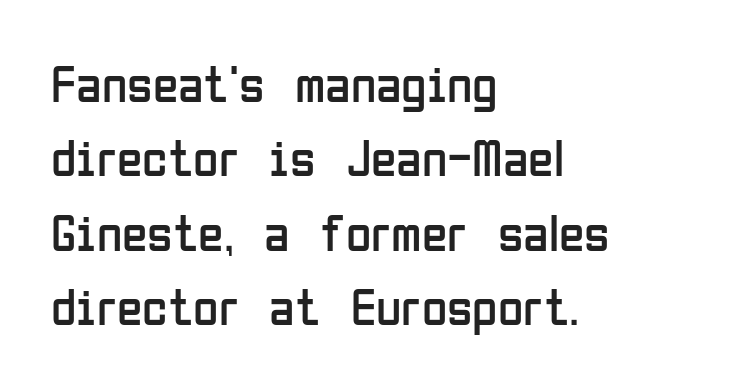
{"serif": "no", "italic": "no", "bold": "no", "weight": "regular", "width": "condensed", "stroke_contrast": "low", "x_height": "medium", "monospaced": "no", "underline": "no", "align": "left", "line_spacing": "normal", "line_spacing_ratio": 1.43, "letter_spacing": "normal", "letter_spacing_em": 0.0, "glyph_px": 52}
